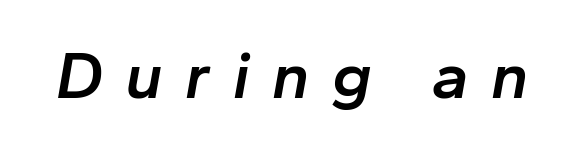
Q: Is the text bold? A: Semi-bold.
Q: Is the text italic (slanted)? A: Yes, it leans right by about 10 degrees.
Q: Is the text underlined? A: No.
Q: Is the spacing between letters normal or unusually wide? A: Unusually wide.
Q: Width (condensed, normal, or wide)? A: Normal.
Q: Stroke contrast? A: Low.
Q: x-height? A: Medium.
Q: Monospaced? A: No.
